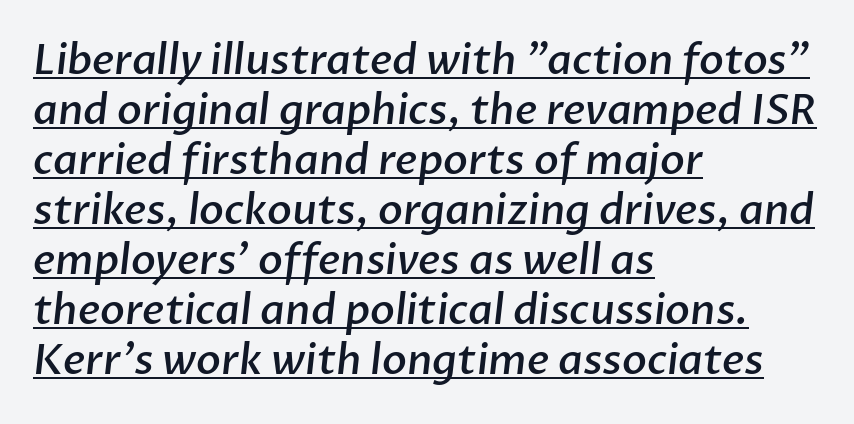
The image shows 41 px semibold sans-serif type; set left-aligned, line spacing 1.22x, normal letter spacing, underlined; low stroke contrast and a medium x-height.
